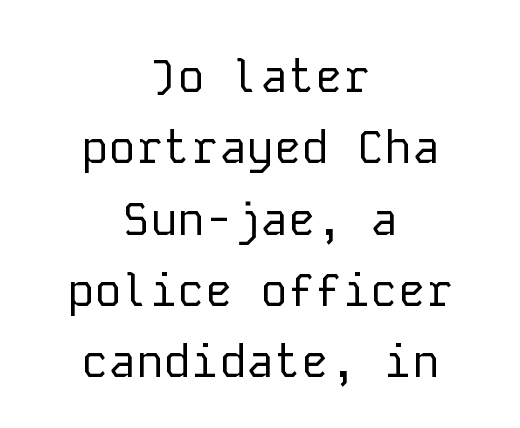
Q: Is the text bold? A: No.
Q: Is the text italic (slanted)? A: No, it is upright.
Q: Is the typeface a serif or a sans-serif typeface? A: Sans-serif.
Q: Is the text underlined? A: No.
Q: How is the paragraph aligned? A: Centered.
Q: Is the spacing between letters normal or unusually wide? A: Normal.
Q: Is the spacing between lines tight, normal or loose? A: Normal.
Q: Width (condensed, normal, or wide)? A: Normal.
Q: Stroke contrast? A: Low.
Q: x-height? A: Medium.
Q: Monospaced? A: Yes.
